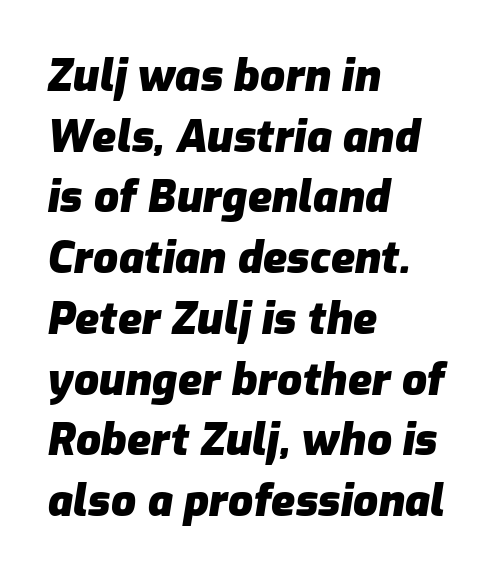
{"italic": "yes", "lean": "right", "slant_degrees": 9, "bold": "yes", "weight": "heavy", "width": "normal", "stroke_contrast": "low", "x_height": "medium", "monospaced": "no", "underline": "no", "align": "left", "line_spacing": "normal", "line_spacing_ratio": 1.38, "letter_spacing": "normal", "letter_spacing_em": 0.0, "glyph_px": 44}
